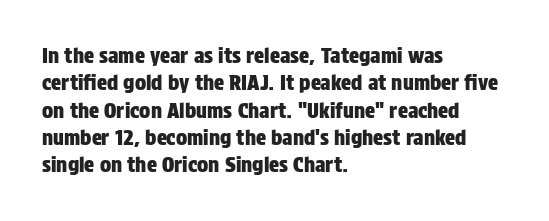
{"italic": "no", "underline": "no", "align": "left", "line_spacing": "normal", "line_spacing_ratio": 1.3, "letter_spacing": "normal", "letter_spacing_em": 0.0, "glyph_px": 21}
